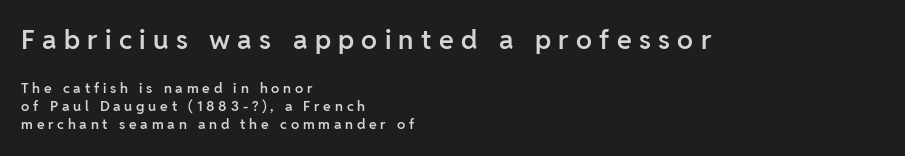
The image shows 27 px text type, upright; set left-aligned, normal line spacing (1.3x), unusually wide letter spacing (+0.27 em), not underlined; the first (top) block is 1.93x larger.
